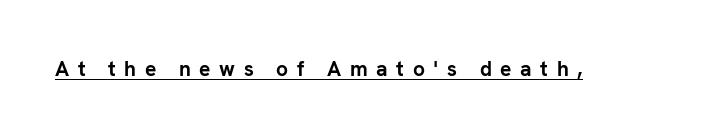
The image shows 21 px bold type, upright; set unusually wide letter spacing (+0.41 em), underlined.
